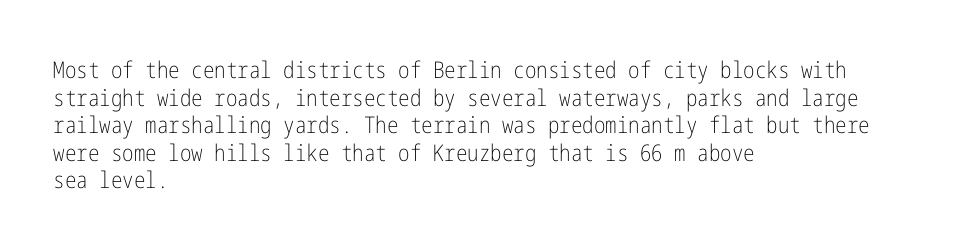
{"italic": "no", "bold": "no", "underline": "no", "align": "left", "line_spacing_ratio": 1.2, "letter_spacing": "normal", "letter_spacing_em": 0.0, "glyph_px": 23}
